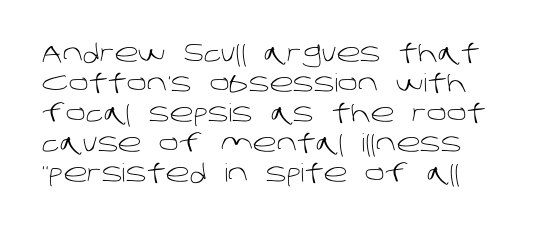
The image shows 25 px text type; set line spacing 1.2x, normal letter spacing, not underlined.
